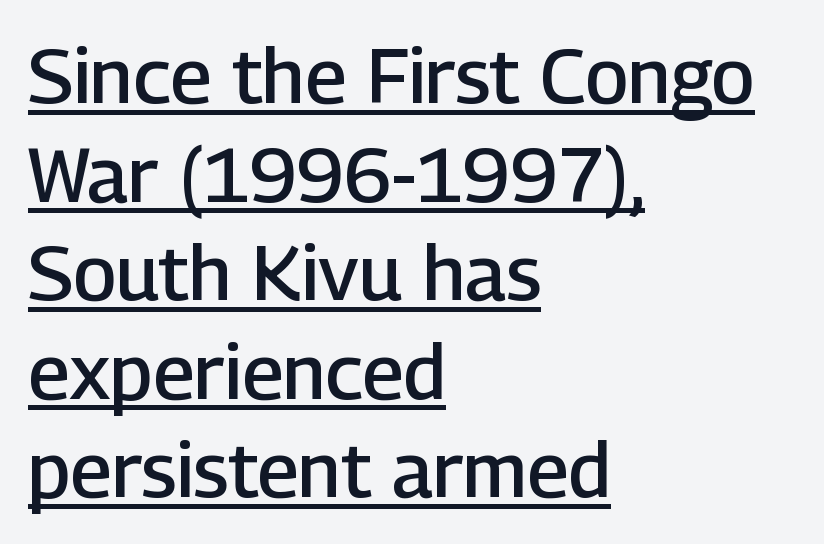
{"serif": "no", "italic": "no", "bold": "semi", "weight": "semibold", "width": "normal", "stroke_contrast": "low", "x_height": "medium", "monospaced": "no", "underline": "yes", "align": "left", "line_spacing": "normal", "line_spacing_ratio": 1.28, "letter_spacing": "normal", "letter_spacing_em": 0.0, "glyph_px": 77}
